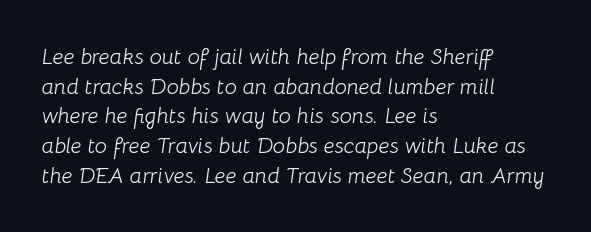
Q: Is the text bold? A: No.
Q: Is the text italic (slanted)? A: Yes, it leans right by about 8 degrees.
Q: Is the text underlined? A: No.
Q: How is the paragraph aligned? A: Left-aligned.
Q: Is the spacing between letters normal or unusually wide? A: Normal.
Q: Is the spacing between lines tight, normal or loose? A: Normal.
